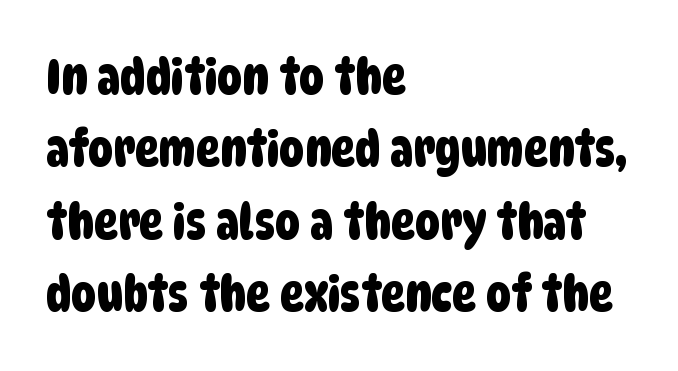
Q: Is the typeface a serif or a sans-serif typeface? A: Sans-serif.
Q: Is the text underlined? A: No.
Q: How is the paragraph aligned? A: Left-aligned.
Q: Is the spacing between letters normal or unusually wide? A: Normal.
Q: Is the spacing between lines tight, normal or loose? A: Normal.
Q: Width (condensed, normal, or wide)? A: Condensed.
Q: Stroke contrast? A: Low.
Q: x-height? A: Large.
Q: Monospaced? A: No.
